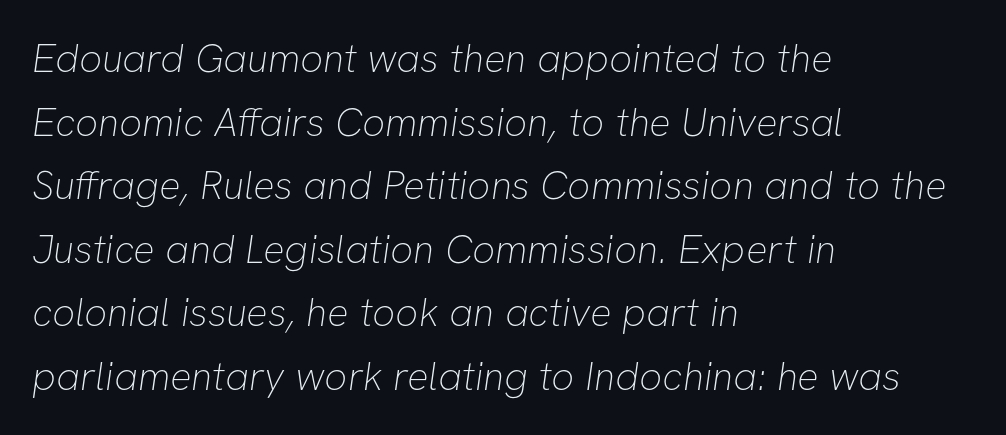
Descenders hang freely into open space. Line spacing here is normal. Each line starts at the same left margin while the right side varies. Are there feet on the stems? There aren't — it's a sans. Compared with typical body copy, the letter spacing here is the same. The face looks like a standard text weight, possibly lighter.
